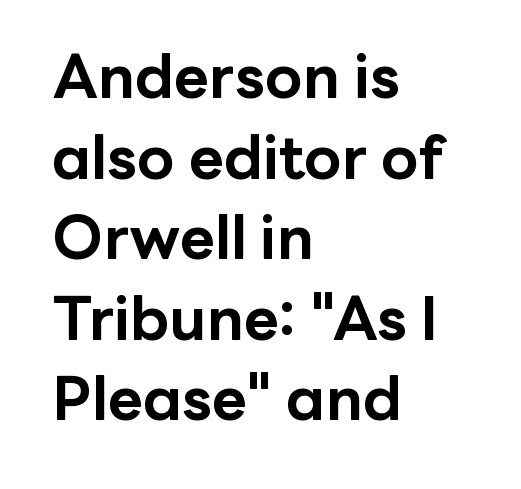
Q: Is the text bold? A: Yes.
Q: Is the text italic (slanted)? A: No, it is upright.
Q: Is the typeface a serif or a sans-serif typeface? A: Sans-serif.
Q: Is the text underlined? A: No.
Q: How is the paragraph aligned? A: Left-aligned.
Q: Is the spacing between letters normal or unusually wide? A: Normal.
Q: Is the spacing between lines tight, normal or loose? A: Normal.
Q: Width (condensed, normal, or wide)? A: Normal.
Q: Stroke contrast? A: Low.
Q: x-height? A: Medium.
Q: Monospaced? A: No.
